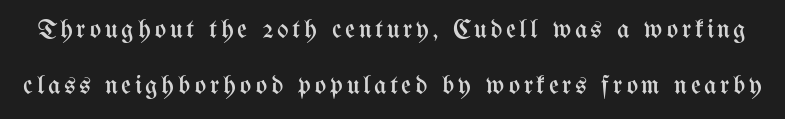
The image shows 27 px text type, upright; set loose line spacing (2.08x), not underlined.
